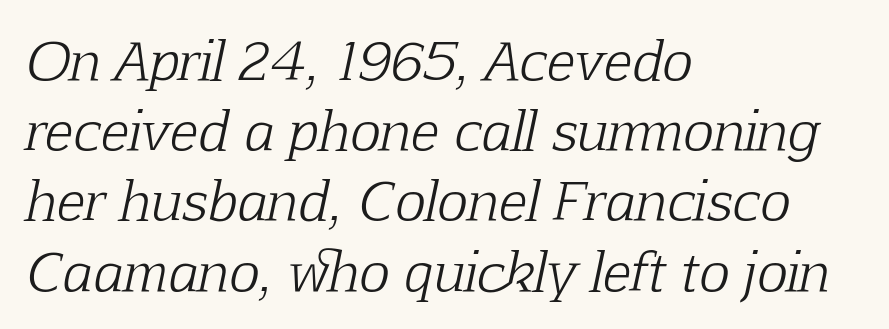
Q: Is the text bold? A: No.
Q: Is the text italic (slanted)? A: Yes, it leans right by about 12 degrees.
Q: Is the typeface a serif or a sans-serif typeface? A: Serif.
Q: Is the text underlined? A: No.
Q: How is the paragraph aligned? A: Left-aligned.
Q: Is the spacing between letters normal or unusually wide? A: Normal.
Q: Is the spacing between lines tight, normal or loose? A: Normal.
Q: Width (condensed, normal, or wide)? A: Normal.
Q: Stroke contrast? A: Low.
Q: x-height? A: Medium.
Q: Monospaced? A: No.
